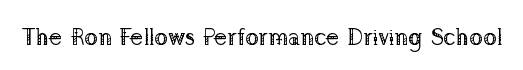
{"italic": "no", "bold": "no", "underline": "no", "letter_spacing": "normal", "letter_spacing_em": 0.0, "glyph_px": 23}
